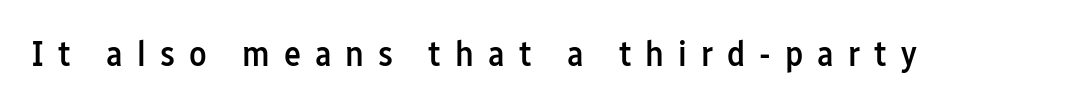
The type family on display is of the sans-serif kind. What stands out about the letter spacing? Its width — letters are far apart. The font's upright variant was chosen for this text. Words float on clear page, feet unadorned. Semibold letterforms, between regular and bold.
